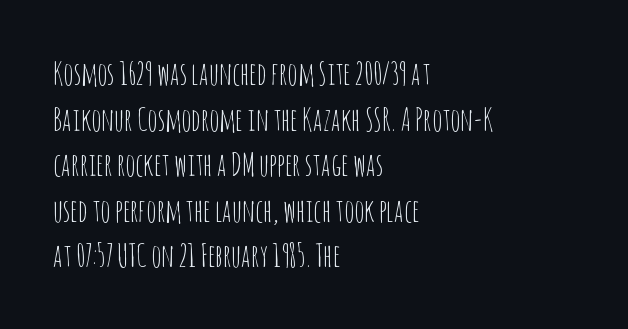
Vertical spacing — default. You can tell from the bare stems that sans-serif type was used. The letters stand straight up with perfectly vertical stems. Reading down the block, your eye returns to a fixed left position each line. The typeface has the unassuming heft of standard copy or less. Looks like regular typesetting: each glyph gets only the width it needs.
